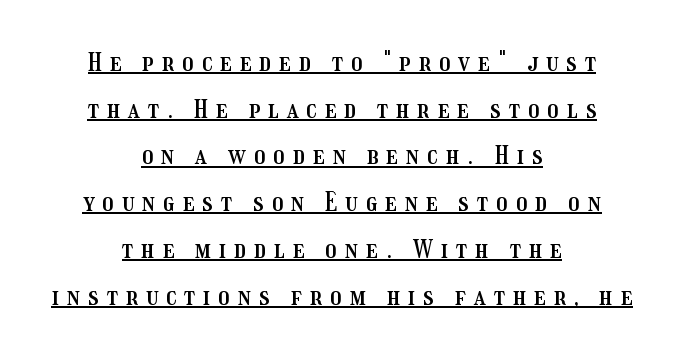
Q: Is the text italic (slanted)? A: No, it is upright.
Q: Is the text underlined? A: Yes.
Q: How is the paragraph aligned? A: Centered.
Q: Is the spacing between letters normal or unusually wide? A: Unusually wide.
